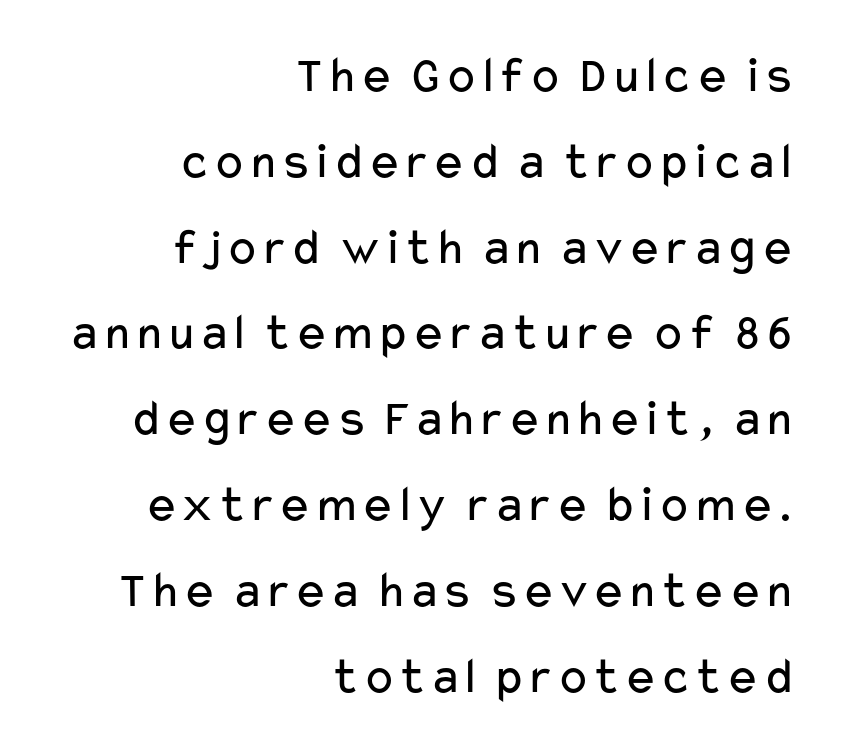
{"serif": "no", "italic": "no", "bold": "no", "weight": "regular", "width": "wide", "stroke_contrast": "low", "x_height": "medium", "monospaced": "no", "underline": "no", "align": "right", "line_spacing": "normal", "line_spacing_ratio": 1.65, "letter_spacing": "normal", "letter_spacing_em": 0.0, "glyph_px": 52}
